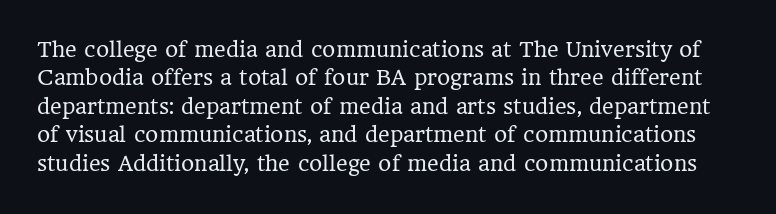
{"italic": "no", "bold": "no", "underline": "no", "line_spacing": "normal", "line_spacing_ratio": 1.42, "letter_spacing": "normal", "letter_spacing_em": 0.0, "glyph_px": 20}
